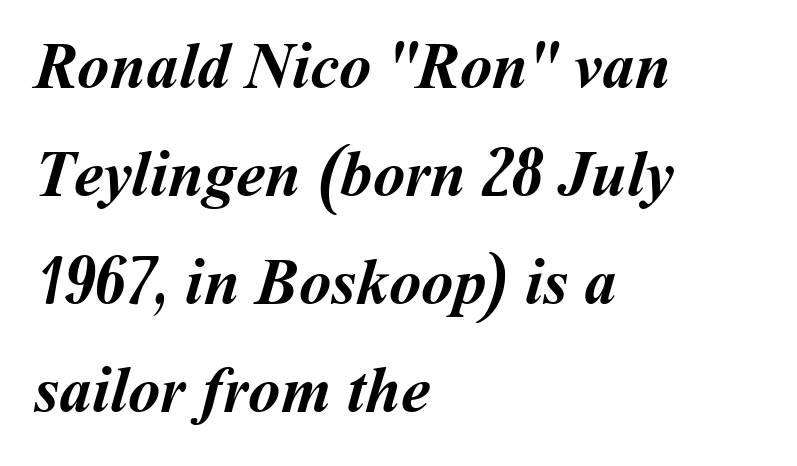
Q: Is the text bold? A: Yes.
Q: Is the text underlined? A: No.
Q: How is the paragraph aligned? A: Left-aligned.
Q: Is the spacing between letters normal or unusually wide? A: Normal.
Q: Is the spacing between lines tight, normal or loose? A: Normal.
Q: Width (condensed, normal, or wide)? A: Normal.
Q: Stroke contrast? A: Medium.
Q: x-height? A: Medium.
Q: Monospaced? A: No.
